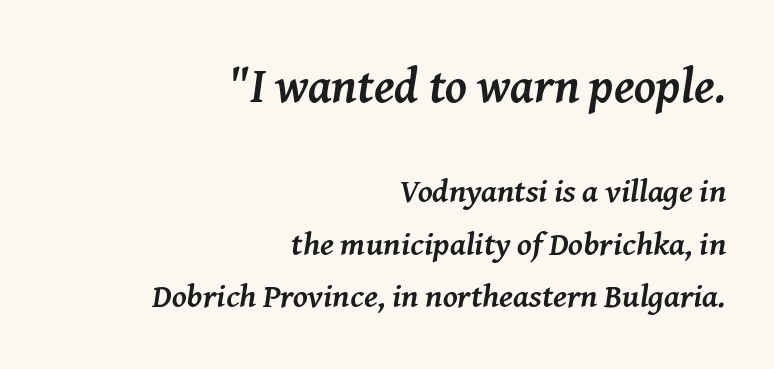
Q: Is the text bold? A: Yes.
Q: Is the text italic (slanted)? A: Yes, it leans right by about 8 degrees.
Q: Is the typeface a serif or a sans-serif typeface? A: Serif.
Q: Is the text underlined? A: No.
Q: How is the paragraph aligned? A: Right-aligned.
Q: Is the spacing between letters normal or unusually wide? A: Normal.
Q: Is the spacing between lines tight, normal or loose? A: Normal.
Q: Which block of text is set in a larger size, the first (top) or the second (bottom)? A: The first (top) one.
Q: Width (condensed, normal, or wide)? A: Normal.
Q: Stroke contrast? A: Medium.
Q: x-height? A: Medium.
Q: Monospaced? A: No.
